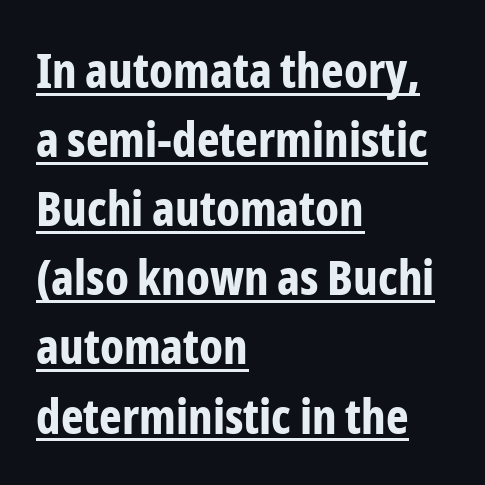
The image shows 48 px bold, condensed sans-serif type, upright; set left-aligned, normal line spacing (1.44x), normal letter spacing, underlined; low stroke contrast and a medium x-height.
